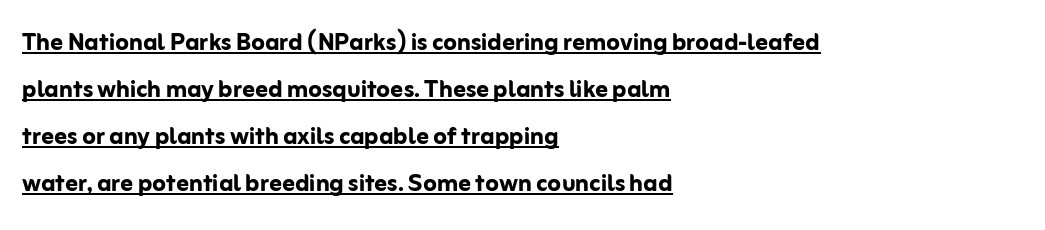
Notice how the passage keeps a crisp vertical edge on the left only. Check where the strokes stop: nothing finishes them off — pure sans. Plenty of ink on the page — the face is bold. What stands out about the letter spacing? Nothing — it is the standard amount.
